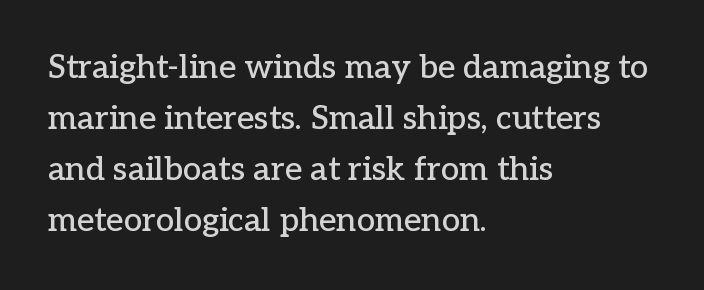
The image shows 33 px serif type, upright; set left-aligned, normal line spacing (1.55x), normal letter spacing, not underlined; low stroke contrast and a medium x-height.
